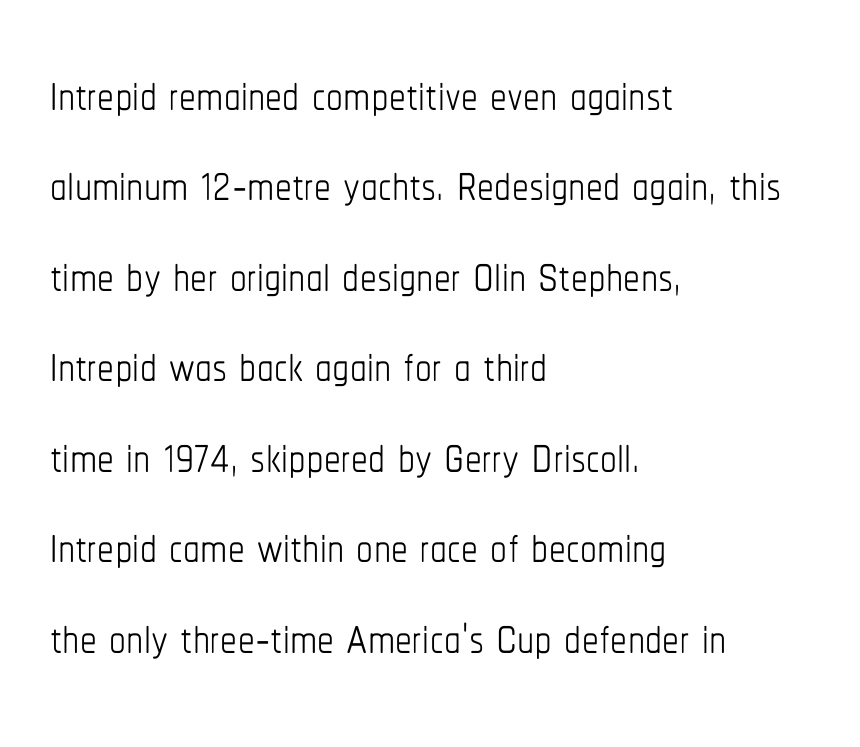
Q: Is the text bold? A: No.
Q: Is the text italic (slanted)? A: No, it is upright.
Q: Is the text underlined? A: No.
Q: How is the paragraph aligned? A: Left-aligned.
Q: Is the spacing between letters normal or unusually wide? A: Normal.
Q: Is the spacing between lines tight, normal or loose? A: Normal.
Q: Width (condensed, normal, or wide)? A: Condensed.
Q: Stroke contrast? A: Low.
Q: x-height? A: Medium.
Q: Monospaced? A: No.
